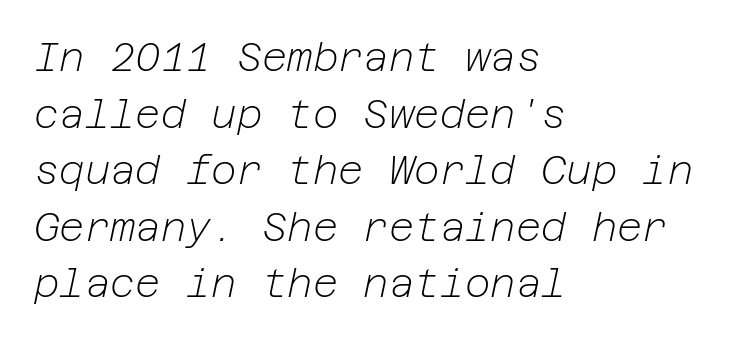
The image shows 39 px light type, italic (leaning right); set left-aligned, normal line spacing (1.45x), normal letter spacing, not underlined; low stroke contrast and a medium x-height.
